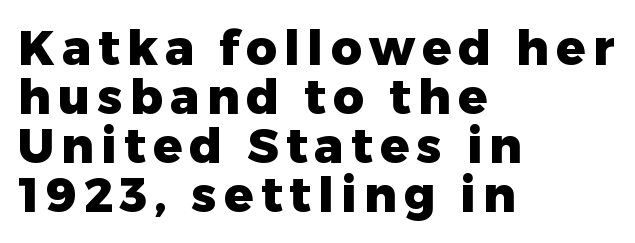
Q: Is the text bold? A: Yes.
Q: Is the text italic (slanted)? A: No, it is upright.
Q: Is the typeface a serif or a sans-serif typeface? A: Sans-serif.
Q: Is the text underlined? A: No.
Q: How is the paragraph aligned? A: Left-aligned.
Q: Is the spacing between lines tight, normal or loose? A: Tight.
Q: Width (condensed, normal, or wide)? A: Normal.
Q: Stroke contrast? A: Low.
Q: x-height? A: Medium.
Q: Monospaced? A: No.
